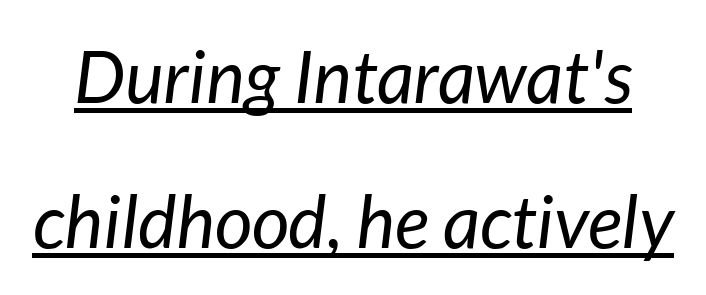
{"italic": "yes", "lean": "right", "slant_degrees": 7, "bold": "no", "weight": "regular", "width": "normal", "stroke_contrast": "low", "x_height": "medium", "monospaced": "no", "underline": "yes", "line_spacing": "loose", "line_spacing_ratio": 1.99, "letter_spacing": "normal", "letter_spacing_em": 0.0, "glyph_px": 73}
